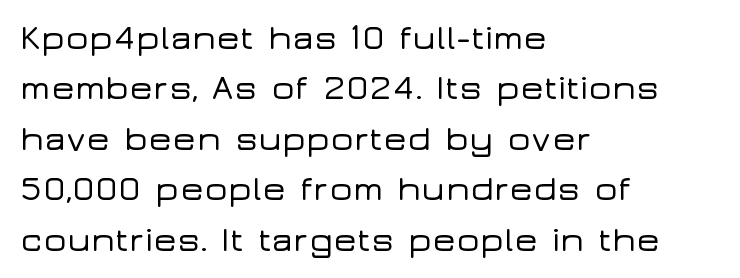
One-word summary of the alignment: left. Is this a fixed-width face? No — the glyphs have proportional, varying widths. Tracking value appears to be zero — textbook default spacing. Serifs: no, the terminals of the letterforms are clean. Normally led — the rows are evenly, conventionally spaced.
